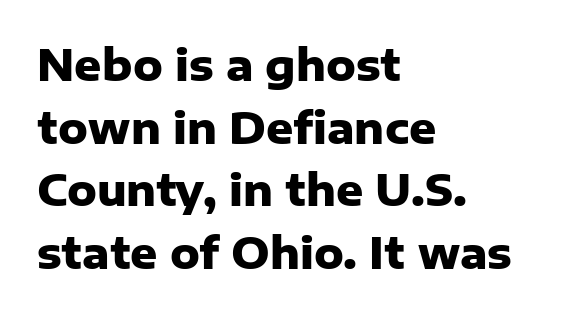
{"serif": "no", "italic": "no", "bold": "yes", "weight": "heavy", "width": "normal", "stroke_contrast": "low", "x_height": "medium", "monospaced": "no", "underline": "no", "align": "left", "line_spacing": "normal", "line_spacing_ratio": 1.49, "letter_spacing": "normal", "letter_spacing_em": 0.0, "glyph_px": 42}
